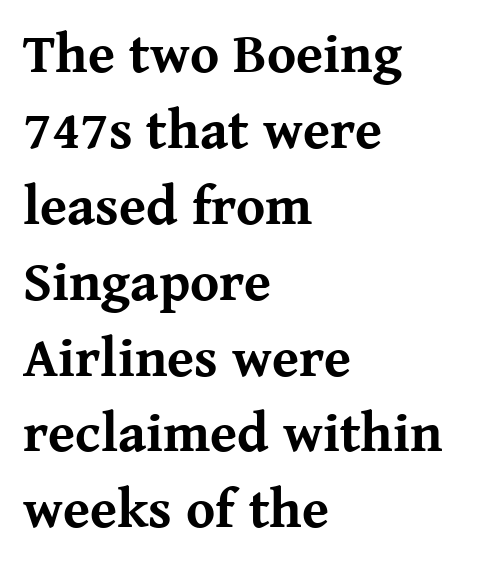
{"serif": "yes", "italic": "no", "bold": "yes", "weight": "bold", "width": "normal", "stroke_contrast": "medium", "x_height": "medium", "monospaced": "no", "underline": "no", "align": "left", "line_spacing": "normal", "line_spacing_ratio": 1.38, "letter_spacing": "normal", "letter_spacing_em": 0.0, "glyph_px": 55}
